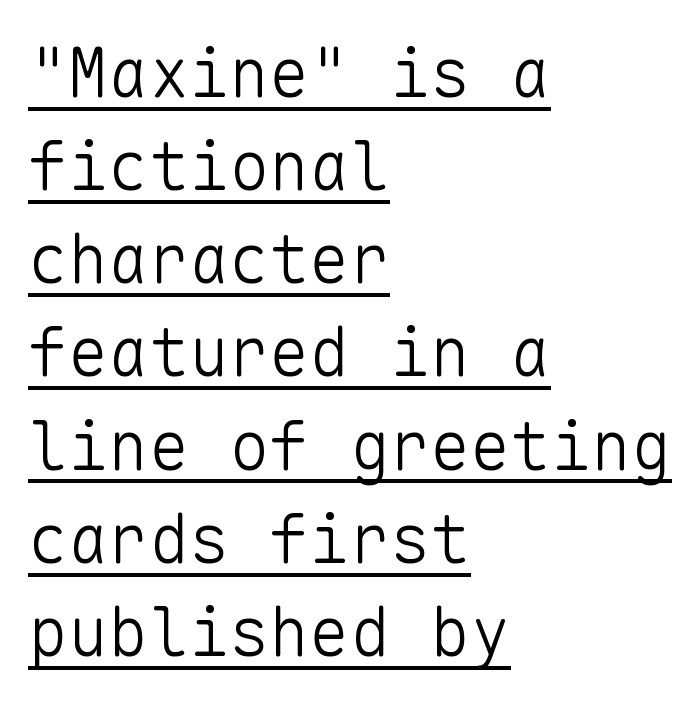
Teacher's note: observe the even left margin — that is flush-left alignment. What's the leading like? Ordinary, nothing unusual. Decoration check: the copy is underlined. The type family on display is of the sans-serif kind. Tracking value appears to be zero — textbook default spacing. Every character here occupies the same horizontal width, giving the sample a typewriter-like rhythm.
